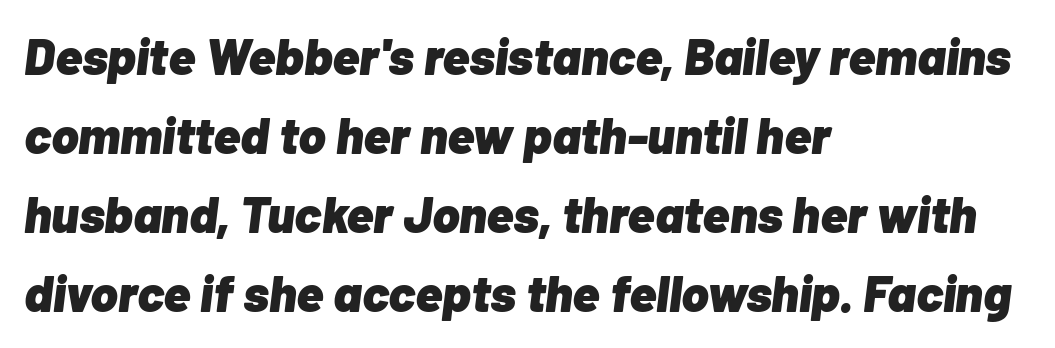
The image shows 51 px heavy type, italic (leaning right); set left-aligned, normal line spacing (1.55x), normal letter spacing, not underlined; low stroke contrast and a medium x-height.
